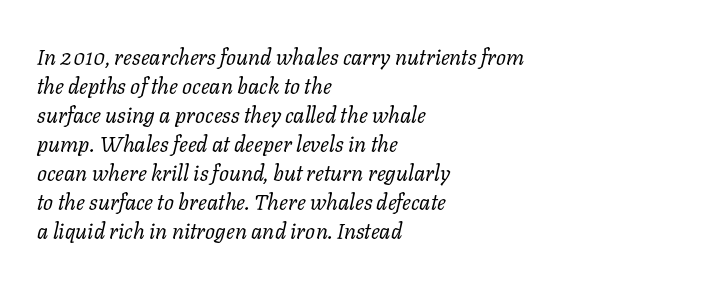
Q: Is the text bold? A: No.
Q: Is the text italic (slanted)? A: Yes, it leans right by about 11 degrees.
Q: Is the text underlined? A: No.
Q: How is the paragraph aligned? A: Left-aligned.
Q: Is the spacing between letters normal or unusually wide? A: Normal.
Q: Is the spacing between lines tight, normal or loose? A: Normal.
